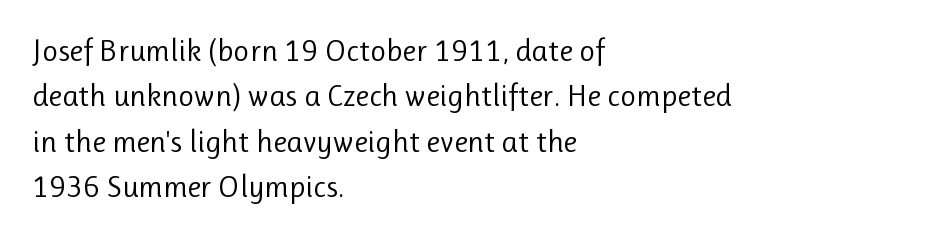
{"serif": "no", "italic": "no", "bold": "no", "weight": "regular", "width": "normal", "stroke_contrast": "low", "x_height": "medium", "monospaced": "no", "underline": "no", "align": "left", "line_spacing": "normal", "line_spacing_ratio": 1.46, "letter_spacing": "normal", "letter_spacing_em": 0.0, "glyph_px": 31}
